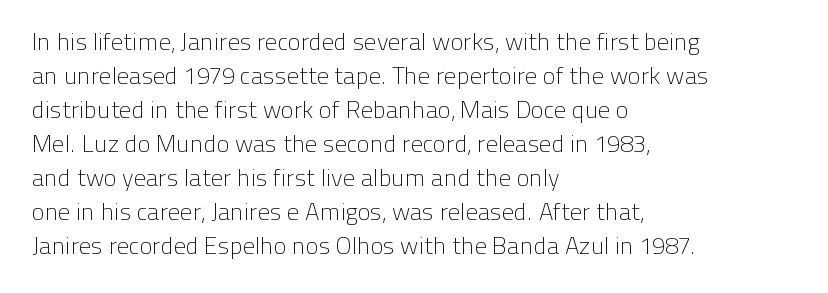
Just letters on the line, the space beneath them empty. The lines sit at an ordinary, default distance from one another. Reading down the block, your eye returns to a fixed left position each line. Think standard paragraph weight, or any step lighter than that.
